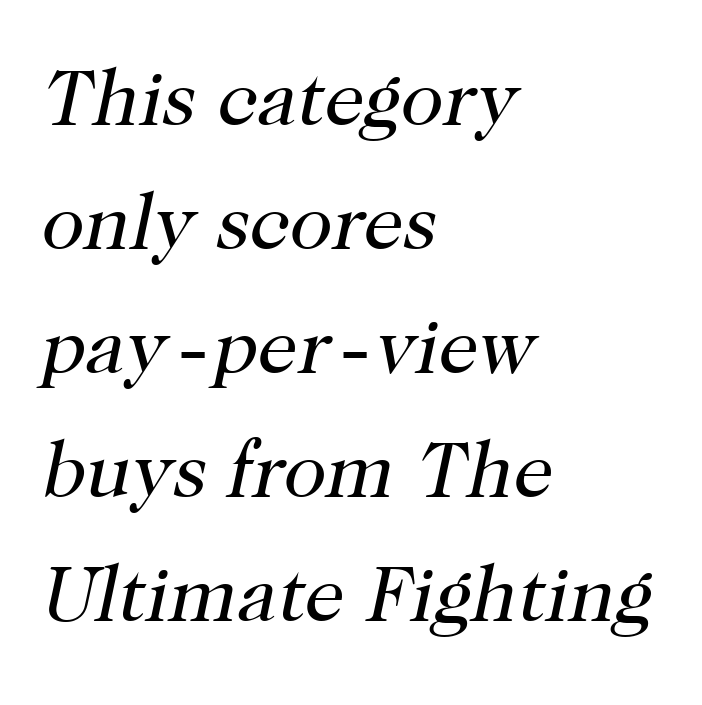
Q: Is the text bold? A: No.
Q: Is the text italic (slanted)? A: Yes, it leans right by about 12 degrees.
Q: Is the typeface a serif or a sans-serif typeface? A: Serif.
Q: Is the text underlined? A: No.
Q: How is the paragraph aligned? A: Left-aligned.
Q: Is the spacing between letters normal or unusually wide? A: Normal.
Q: Is the spacing between lines tight, normal or loose? A: Normal.
Q: Width (condensed, normal, or wide)? A: Normal.
Q: Stroke contrast? A: High.
Q: x-height? A: Medium.
Q: Monospaced? A: No.
